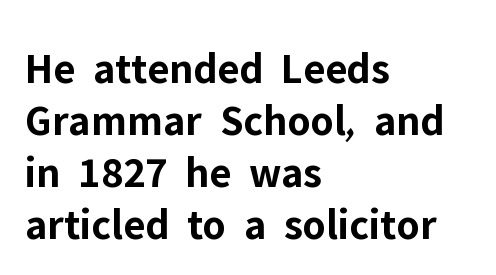
Characters remain perfectly vertical along every line. Varying glyph widths throughout — classic text-font behaviour. A typesetter would label this face a sans. Weight: bold. Characters follow at the spacing the type designer built in.
